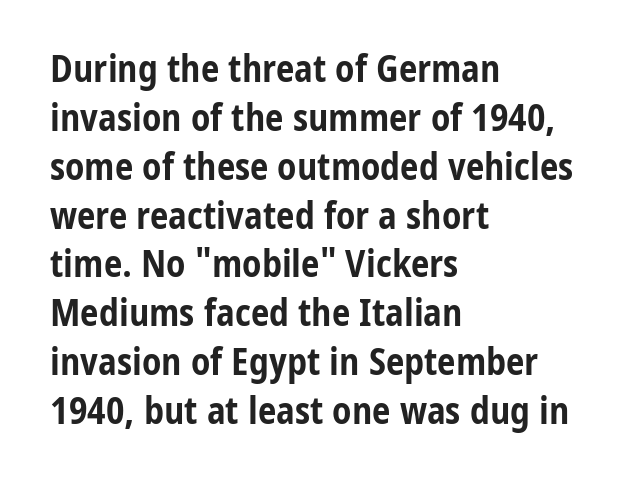
{"serif": "no", "italic": "no", "bold": "yes", "weight": "bold", "width": "condensed", "stroke_contrast": "low", "x_height": "medium", "monospaced": "no", "underline": "no", "align": "left", "line_spacing": "normal", "line_spacing_ratio": 1.32, "letter_spacing": "normal", "letter_spacing_em": 0.0, "glyph_px": 37}
